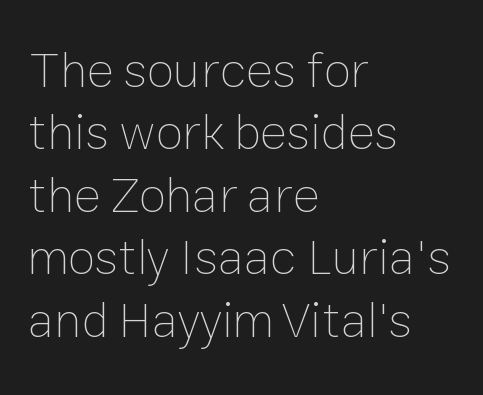
{"italic": "no", "bold": "no", "weight": "thin", "width": "normal", "stroke_contrast": "low", "x_height": "medium", "monospaced": "no", "underline": "no", "align": "left", "line_spacing": "normal", "line_spacing_ratio": 1.25, "letter_spacing": "normal", "letter_spacing_em": 0.0, "glyph_px": 50}
